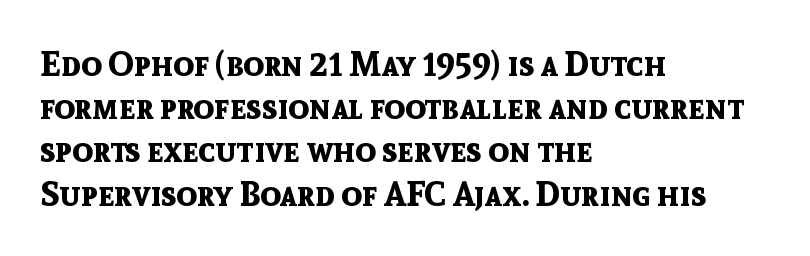
This block has exactly the height ordinary leading produces. Check the space under the baseline: it is left empty. This is heavy type, rendered in bold. Upright lettering throughout.
